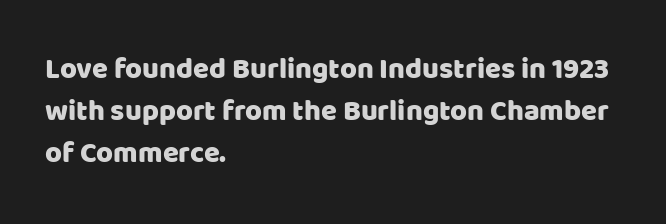
Line starts are locked; line ends wander. Letter spacing: default. Type style note: lacks serifs. The strip under each line holds only bare page.
